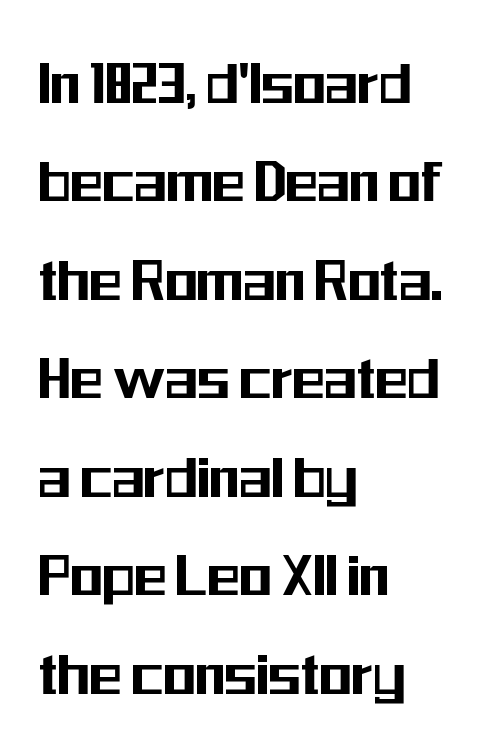
Q: Is the text italic (slanted)? A: No, it is upright.
Q: Is the typeface a serif or a sans-serif typeface? A: Sans-serif.
Q: Is the text underlined? A: No.
Q: How is the paragraph aligned? A: Left-aligned.
Q: Is the spacing between letters normal or unusually wide? A: Normal.
Q: Is the spacing between lines tight, normal or loose? A: Normal.
Q: Width (condensed, normal, or wide)? A: Condensed.
Q: Stroke contrast? A: Medium.
Q: x-height? A: Medium.
Q: Monospaced? A: No.
